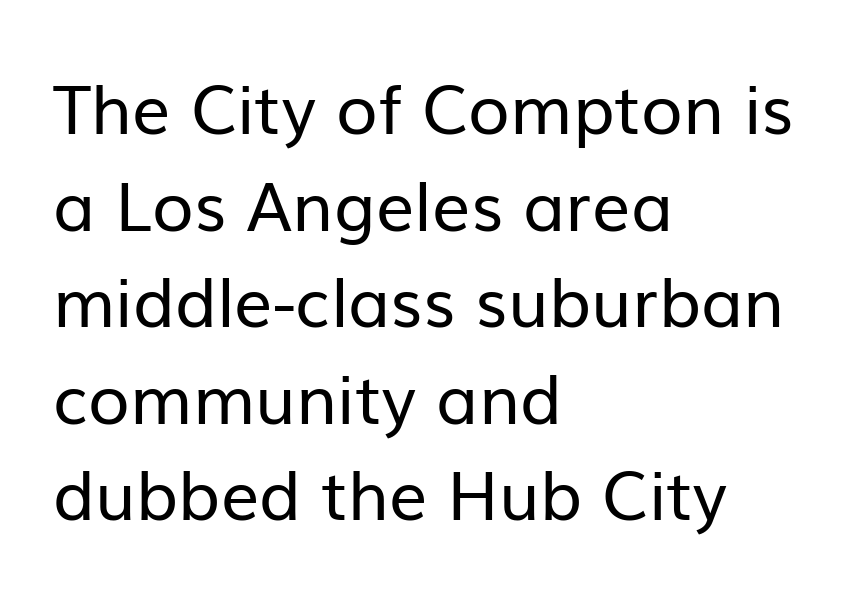
Q: Is the text bold? A: No.
Q: Is the text italic (slanted)? A: No, it is upright.
Q: Is the typeface a serif or a sans-serif typeface? A: Sans-serif.
Q: Is the text underlined? A: No.
Q: How is the paragraph aligned? A: Left-aligned.
Q: Is the spacing between letters normal or unusually wide? A: Normal.
Q: Is the spacing between lines tight, normal or loose? A: Normal.
Q: Width (condensed, normal, or wide)? A: Normal.
Q: Stroke contrast? A: Low.
Q: x-height? A: Medium.
Q: Monospaced? A: No.
